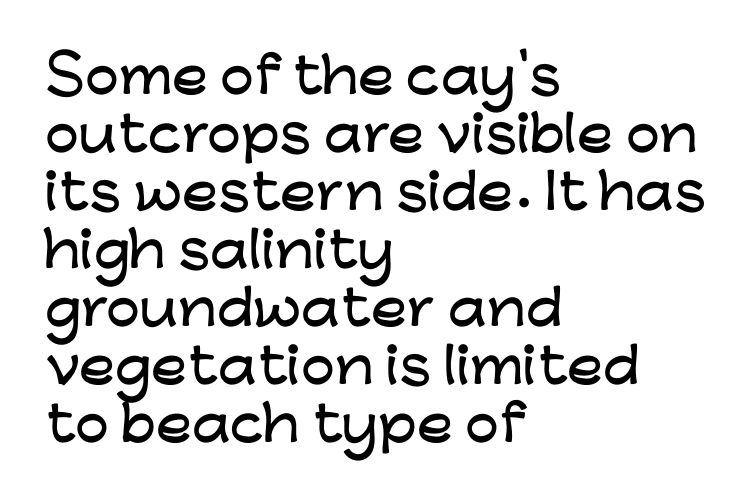
{"serif": "no", "italic": "no", "width": "wide", "stroke_contrast": "low", "x_height": "medium", "monospaced": "no", "underline": "no", "align": "left", "line_spacing_ratio": 1.21, "letter_spacing": "normal", "letter_spacing_em": 0.0, "glyph_px": 48}
